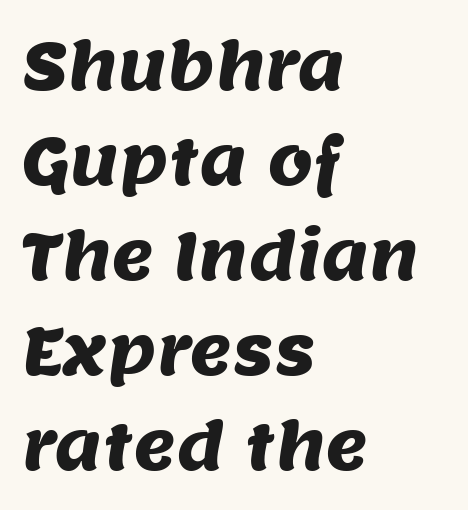
Q: Is the typeface a serif or a sans-serif typeface? A: Sans-serif.
Q: Is the text underlined? A: No.
Q: How is the paragraph aligned? A: Left-aligned.
Q: Is the spacing between letters normal or unusually wide? A: Normal.
Q: Is the spacing between lines tight, normal or loose? A: Normal.
Q: Width (condensed, normal, or wide)? A: Normal.
Q: Stroke contrast? A: Medium.
Q: x-height? A: Large.
Q: Monospaced? A: No.
